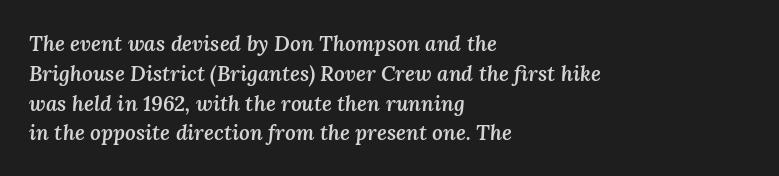
The area under the type is left untouched. Evenly set lines give the paragraph a standard silhouette. Students, note that the glyphs here touch the page at normal intervals. Line beginnings align vertically; line endings do not. A somewhat darkened texture: the type is semibold rather than bold.
